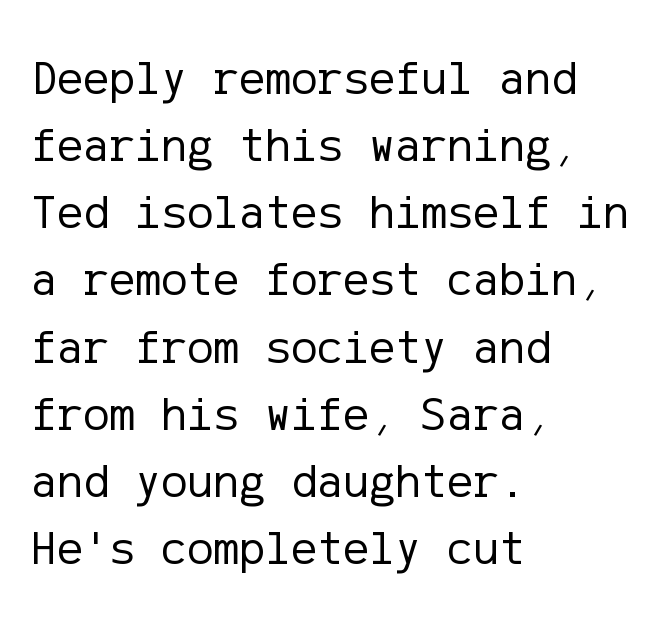
Unlike italic type, these characters show no tilt at all. Caption: multi-line text, flush left, ragged right. Decoration check: the copy has no underline. These lines sit exactly where default settings would place them. Glyph-to-glyph distance matches everyday printed text. Serif or sans? Sans — the stroke terminals are bare.
